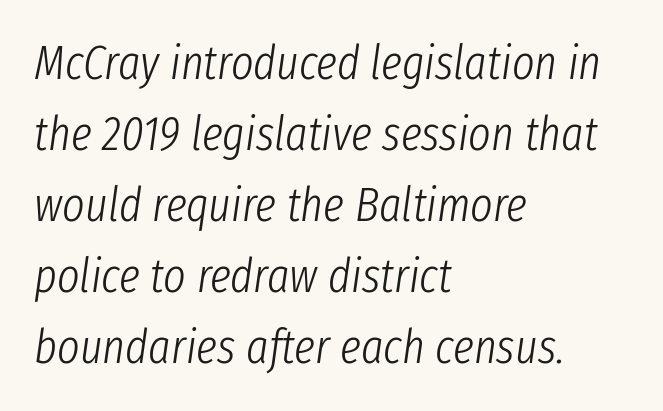
{"italic": "yes", "lean": "right", "slant_degrees": 8, "bold": "no", "weight": "light", "width": "condensed", "stroke_contrast": "low", "x_height": "medium", "monospaced": "no", "underline": "no", "align": "left", "line_spacing": "normal", "line_spacing_ratio": 1.48, "letter_spacing": "normal", "letter_spacing_em": 0.0, "glyph_px": 48}
